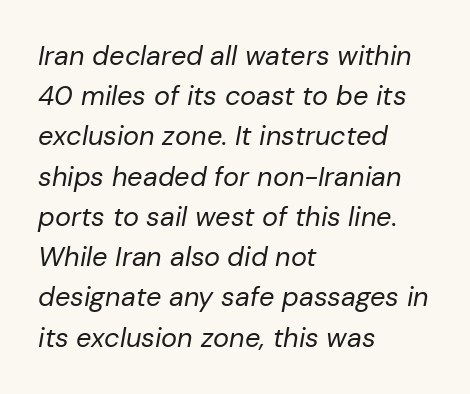
Q: Is the text bold? A: No.
Q: Is the text italic (slanted)? A: Yes, it leans right by about 10 degrees.
Q: Is the text underlined? A: No.
Q: How is the paragraph aligned? A: Left-aligned.
Q: Is the spacing between letters normal or unusually wide? A: Normal.
Q: Is the spacing between lines tight, normal or loose? A: Normal.
